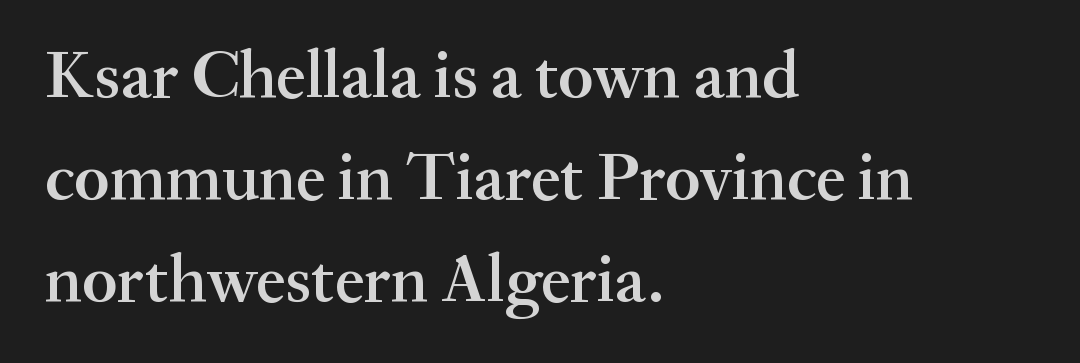
Q: Is the text bold? A: Semi-bold.
Q: Is the text italic (slanted)? A: No, it is upright.
Q: Is the typeface a serif or a sans-serif typeface? A: Serif.
Q: Is the text underlined? A: No.
Q: How is the paragraph aligned? A: Left-aligned.
Q: Is the spacing between letters normal or unusually wide? A: Normal.
Q: Is the spacing between lines tight, normal or loose? A: Normal.
Q: Width (condensed, normal, or wide)? A: Normal.
Q: Stroke contrast? A: Medium.
Q: x-height? A: Small.
Q: Monospaced? A: No.
